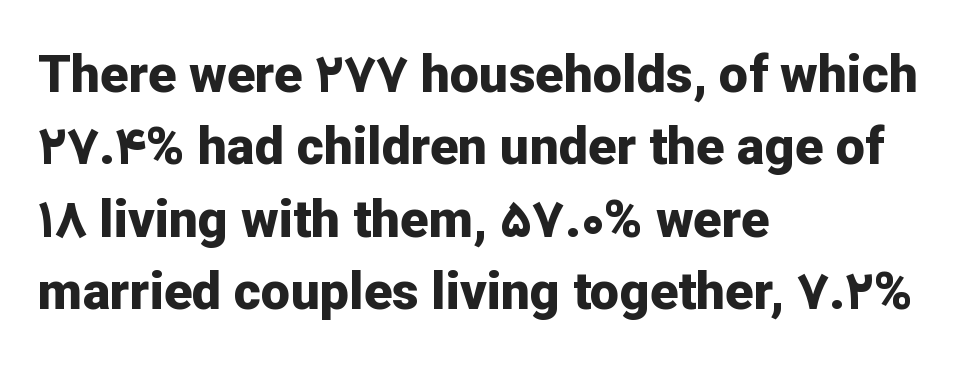
The image shows 52 px bold sans-serif type, upright; set left-aligned, normal line spacing (1.39x), normal letter spacing, not underlined; low stroke contrast and a medium x-height.
